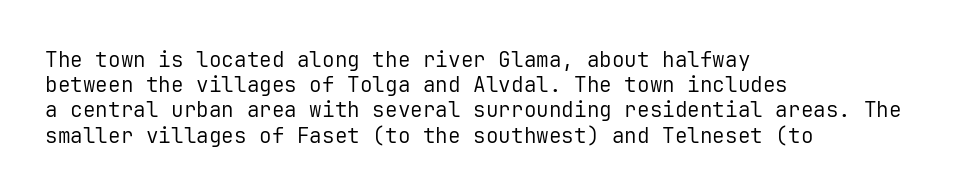
The image shows 21 px text type, upright; set left-aligned, line spacing 1.2x, normal letter spacing, not underlined.
